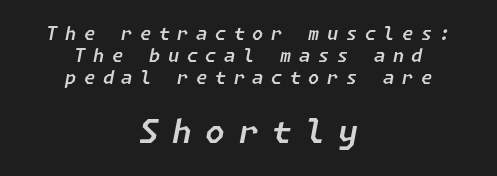
The face used here is rendered with a markedly widened letterfit. Style check: oblique. In CSS terms this would be text-align: center. Any mark beneath the type? The region is blank.
